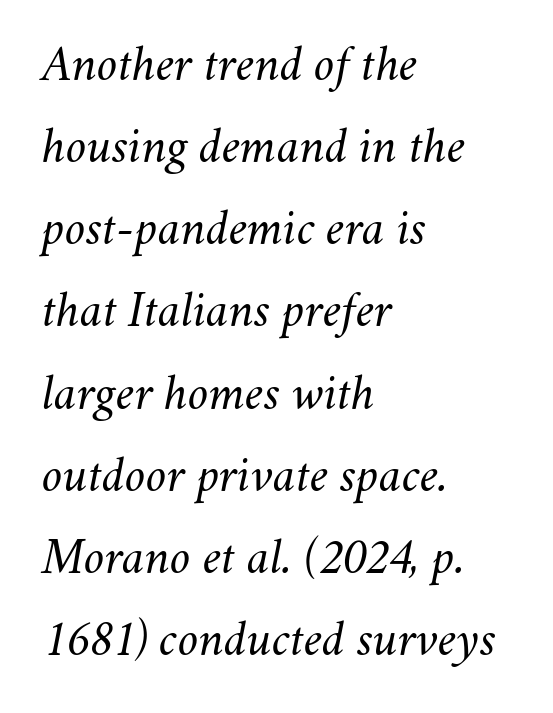
Q: Is the text bold? A: No.
Q: Is the text italic (slanted)? A: Yes, it leans right by about 11 degrees.
Q: Is the text underlined? A: No.
Q: How is the paragraph aligned? A: Left-aligned.
Q: Is the spacing between letters normal or unusually wide? A: Normal.
Q: Is the spacing between lines tight, normal or loose? A: Normal.
Q: Width (condensed, normal, or wide)? A: Normal.
Q: Stroke contrast? A: Medium.
Q: x-height? A: Small.
Q: Monospaced? A: No.
